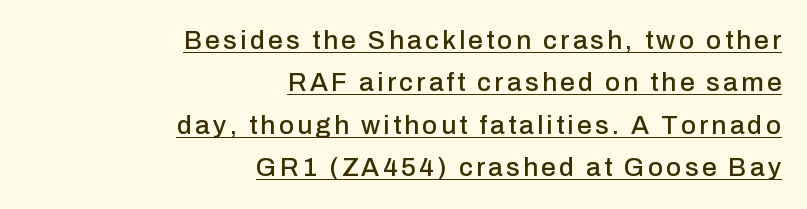
Q: Is the text italic (slanted)? A: No, it is upright.
Q: Is the text underlined? A: Yes.
Q: How is the paragraph aligned? A: Right-aligned.
Q: Is the spacing between lines tight, normal or loose? A: Normal.
